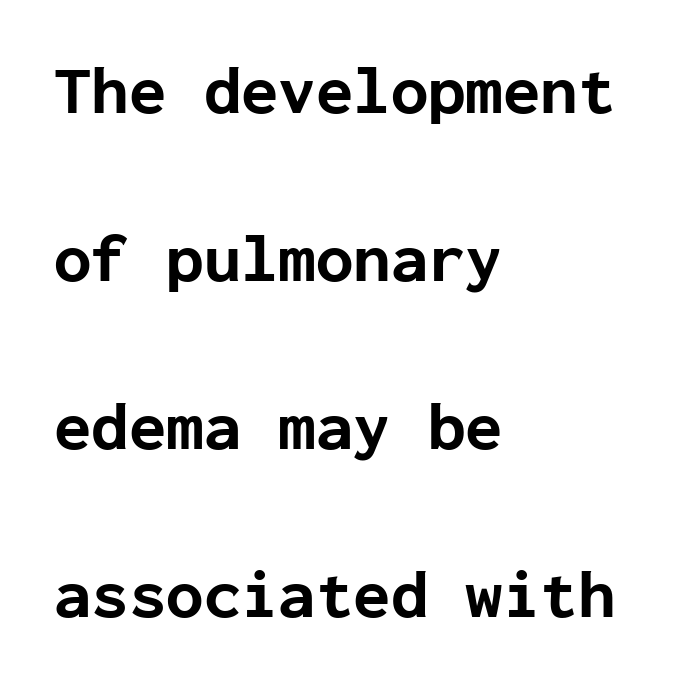
Is the type bold? Yes — the strokes are clearly thick and heavy. Beneath every word, the page is bare. Each letter, wide or thin by design, is forced into the same width here. The compositor pushed each line to the left boundary. Tracking value appears to be zero — textbook default spacing. What's the leading like? Stretched, with rows far apart.
